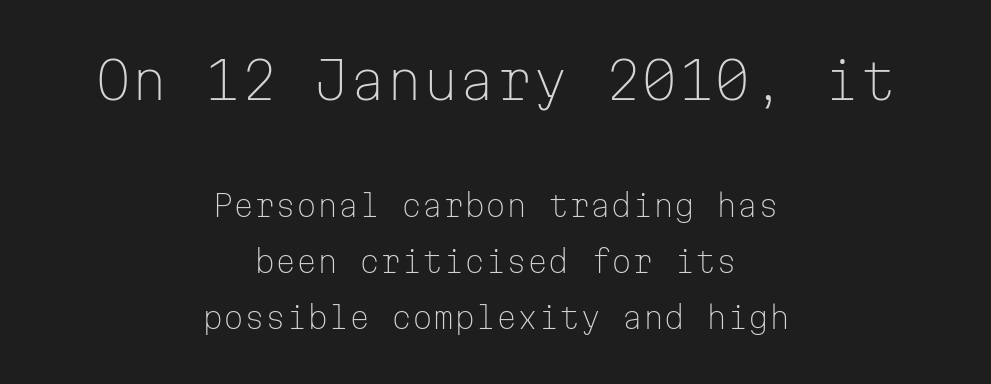
{"serif": "no", "italic": "no", "bold": "no", "weight": "light", "width": "normal", "stroke_contrast": "low", "x_height": "medium", "monospaced": "yes", "underline": "no", "align": "center", "line_spacing_ratio": 1.87, "letter_spacing": "normal", "letter_spacing_em": 0.0, "larger_block": "first", "size_ratio": 1.73, "glyph_px": 52}
